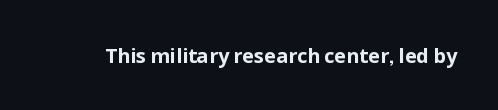
Q: Is the text bold? A: Yes.
Q: Is the text italic (slanted)? A: No, it is upright.
Q: Is the text underlined? A: No.
Q: Is the spacing between letters normal or unusually wide? A: Normal.
